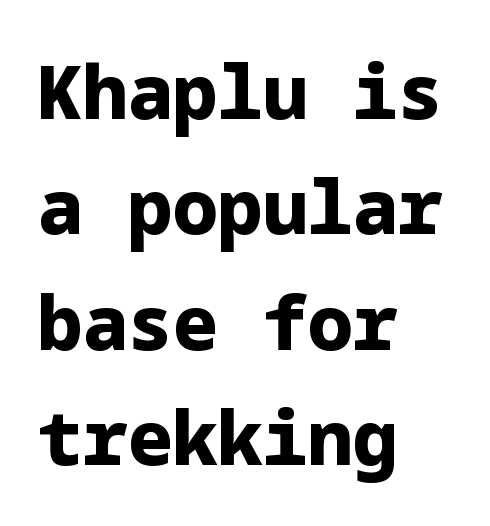
The image shows 75 px heavy sans-serif type, upright; set left-aligned, normal line spacing (1.54x), normal letter spacing, not underlined; low stroke contrast and a medium x-height.
